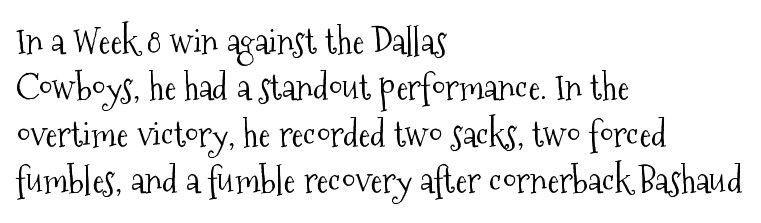
The image shows 36 px light, condensed serif type, upright; set left-aligned, normal line spacing (1.29x), normal letter spacing, not underlined; medium stroke contrast and a medium x-height.
